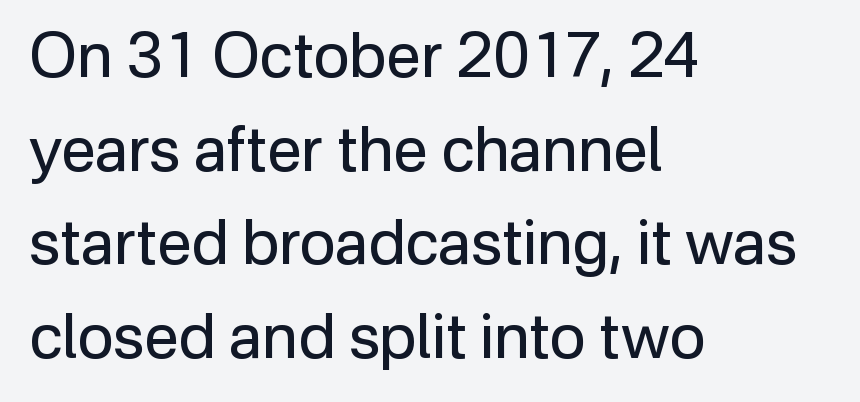
A typesetter would label this face a sans. The string is rendered with underlining switched off. Notice how descenders clear the ascenders below comfortably — that's standard leading. Ascenders rise straight up at ninety degrees. The horizontal fit of the characters is conventional and even.
